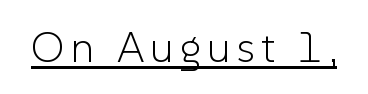
Q: Is the text bold? A: No.
Q: Is the text italic (slanted)? A: No, it is upright.
Q: Is the typeface a serif or a sans-serif typeface? A: Sans-serif.
Q: Is the text underlined? A: Yes.
Q: Width (condensed, normal, or wide)? A: Normal.
Q: Stroke contrast? A: Low.
Q: x-height? A: Medium.
Q: Monospaced? A: No.
